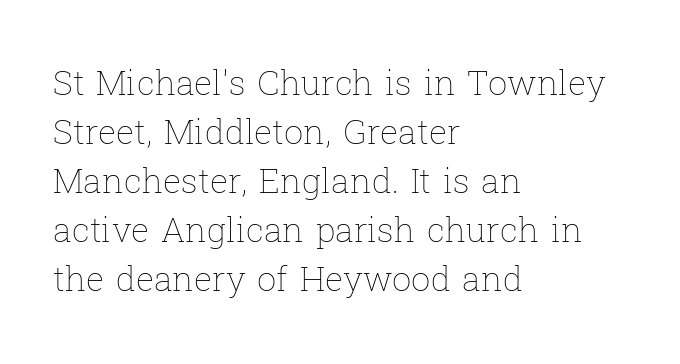
Q: Is the text bold? A: No.
Q: Is the text italic (slanted)? A: No, it is upright.
Q: Is the text underlined? A: No.
Q: How is the paragraph aligned? A: Left-aligned.
Q: Is the spacing between letters normal or unusually wide? A: Normal.
Q: Is the spacing between lines tight, normal or loose? A: Normal.
Q: Width (condensed, normal, or wide)? A: Normal.
Q: Stroke contrast? A: Low.
Q: x-height? A: Medium.
Q: Monospaced? A: No.
